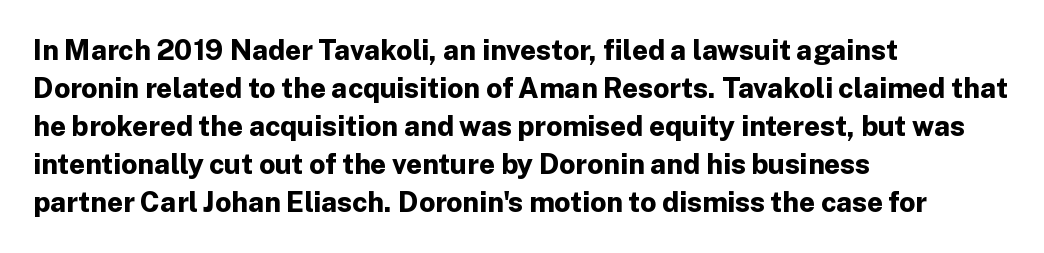
The image shows 28 px bold sans-serif type, upright; set left-aligned, normal line spacing (1.36x), normal letter spacing, not underlined; low stroke contrast and a medium x-height.
